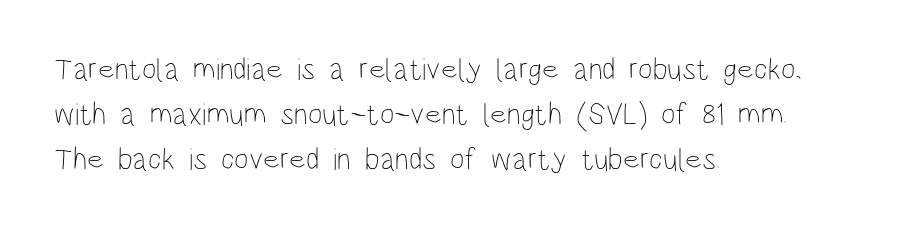
{"italic": "no", "bold": "no", "weight": "thin", "width": "condensed", "stroke_contrast": "low", "x_height": "large", "monospaced": "no", "underline": "no", "align": "left", "line_spacing": "normal", "line_spacing_ratio": 1.45, "letter_spacing": "normal", "letter_spacing_em": 0.0, "glyph_px": 31}
